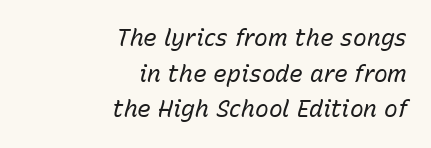
Q: Is the text bold? A: No.
Q: Is the text italic (slanted)? A: Yes, it leans right by about 15 degrees.
Q: Is the text underlined? A: No.
Q: How is the paragraph aligned? A: Right-aligned.
Q: Is the spacing between letters normal or unusually wide? A: Normal.
Q: Is the spacing between lines tight, normal or loose? A: Normal.
